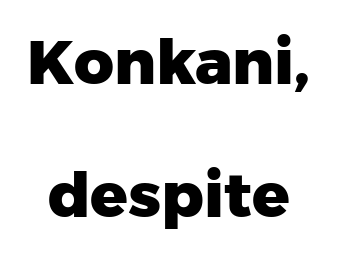
This sample trades compactness for vertical openness between lines. No italicization has been applied; the sample stays upright. The rendering uses natural spacing where letterforms have individual widths. This sample uses a sans-serif face. What weight is shown? A full bold with thick strokes.
